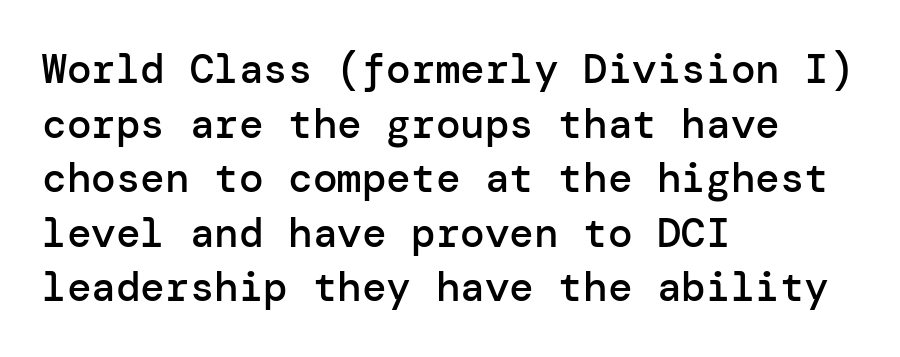
Q: Is the text bold? A: Semi-bold.
Q: Is the text italic (slanted)? A: No, it is upright.
Q: Is the typeface a serif or a sans-serif typeface? A: Sans-serif.
Q: Is the text underlined? A: No.
Q: How is the paragraph aligned? A: Left-aligned.
Q: Is the spacing between letters normal or unusually wide? A: Normal.
Q: Is the spacing between lines tight, normal or loose? A: Normal.
Q: Width (condensed, normal, or wide)? A: Normal.
Q: Stroke contrast? A: Low.
Q: x-height? A: Medium.
